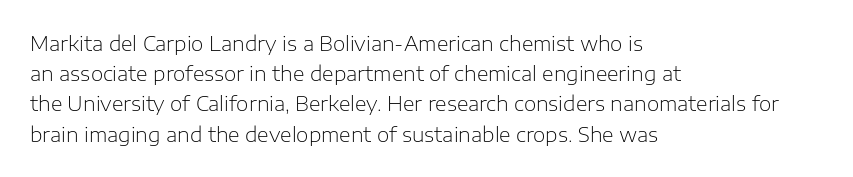
Q: Is the text bold? A: No.
Q: Is the text italic (slanted)? A: No, it is upright.
Q: Is the text underlined? A: No.
Q: How is the paragraph aligned? A: Left-aligned.
Q: Is the spacing between letters normal or unusually wide? A: Normal.
Q: Is the spacing between lines tight, normal or loose? A: Normal.
